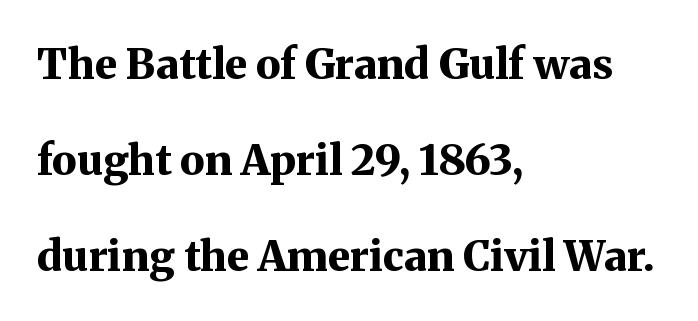
The image shows 42 px bold serif type, upright; set left-aligned, loose line spacing (2.29x), normal letter spacing, not underlined; medium stroke contrast and a medium x-height.
